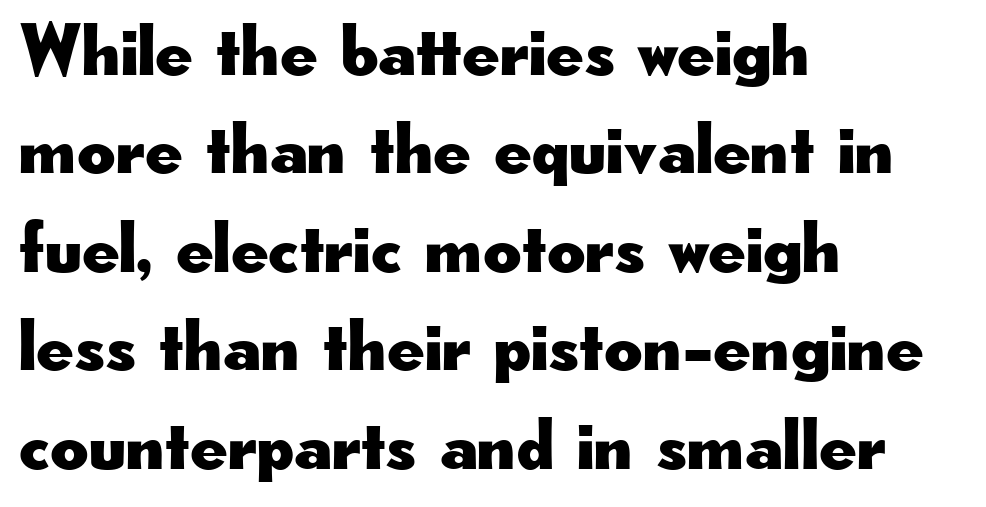
Q: Is the text italic (slanted)? A: No, it is upright.
Q: Is the typeface a serif or a sans-serif typeface? A: Sans-serif.
Q: Is the text underlined? A: No.
Q: How is the paragraph aligned? A: Left-aligned.
Q: Is the spacing between letters normal or unusually wide? A: Normal.
Q: Is the spacing between lines tight, normal or loose? A: Normal.
Q: Width (condensed, normal, or wide)? A: Wide.
Q: Stroke contrast? A: Low.
Q: x-height? A: Small.
Q: Monospaced? A: No.
